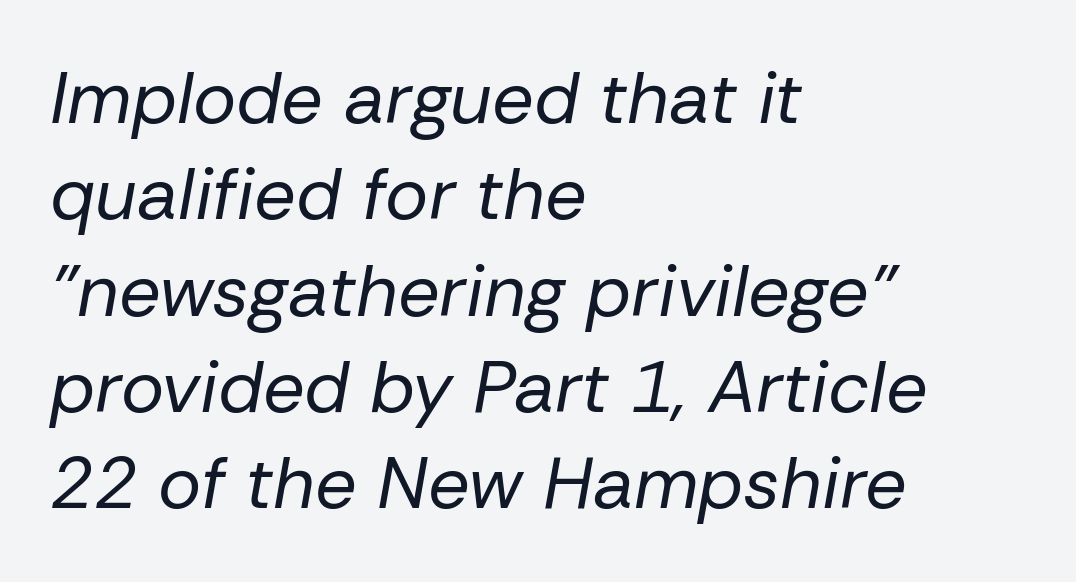
Q: Is the text bold? A: No.
Q: Is the text italic (slanted)? A: Yes, it leans right by about 10 degrees.
Q: Is the text underlined? A: No.
Q: How is the paragraph aligned? A: Left-aligned.
Q: Is the spacing between letters normal or unusually wide? A: Normal.
Q: Is the spacing between lines tight, normal or loose? A: Normal.
Q: Width (condensed, normal, or wide)? A: Normal.
Q: Stroke contrast? A: Low.
Q: x-height? A: Medium.
Q: Monospaced? A: No.
